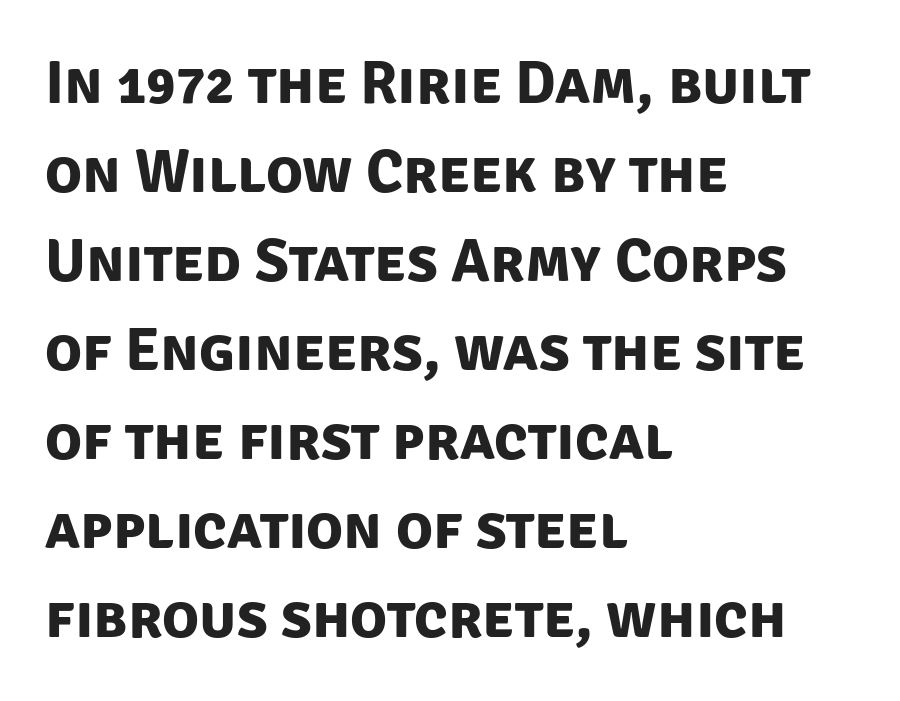
Q: Is the text bold? A: Yes.
Q: Is the typeface a serif or a sans-serif typeface? A: Sans-serif.
Q: Is the text underlined? A: No.
Q: How is the paragraph aligned? A: Left-aligned.
Q: Is the spacing between letters normal or unusually wide? A: Normal.
Q: Is the spacing between lines tight, normal or loose? A: Normal.
Q: Width (condensed, normal, or wide)? A: Normal.
Q: Stroke contrast? A: Low.
Q: x-height? A: Large.
Q: Monospaced? A: No.
